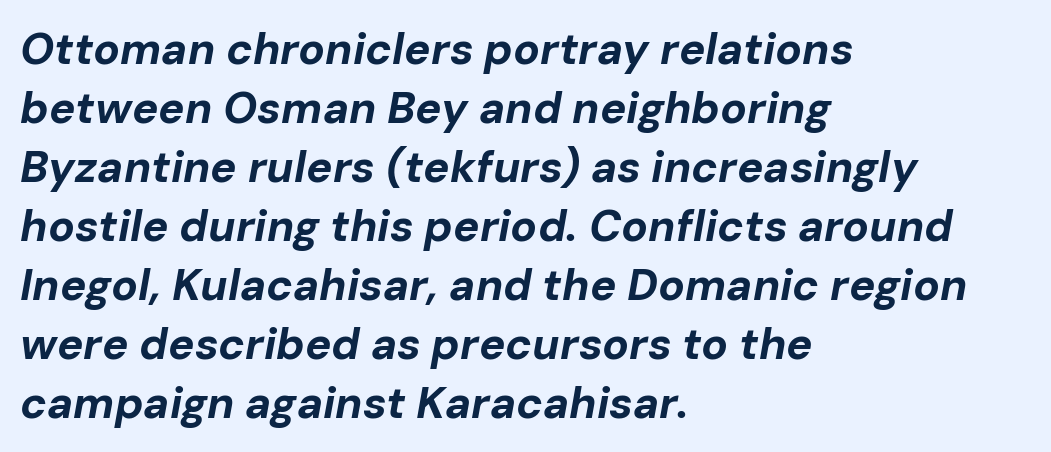
Teacher's note: observe the even left margin — that is flush-left alignment. The axis of the letterforms is tilted away from vertical. Here the designer chose a conventional face with non-uniform glyph widths. The type is set solid horizontally, with unmodified tracking.
